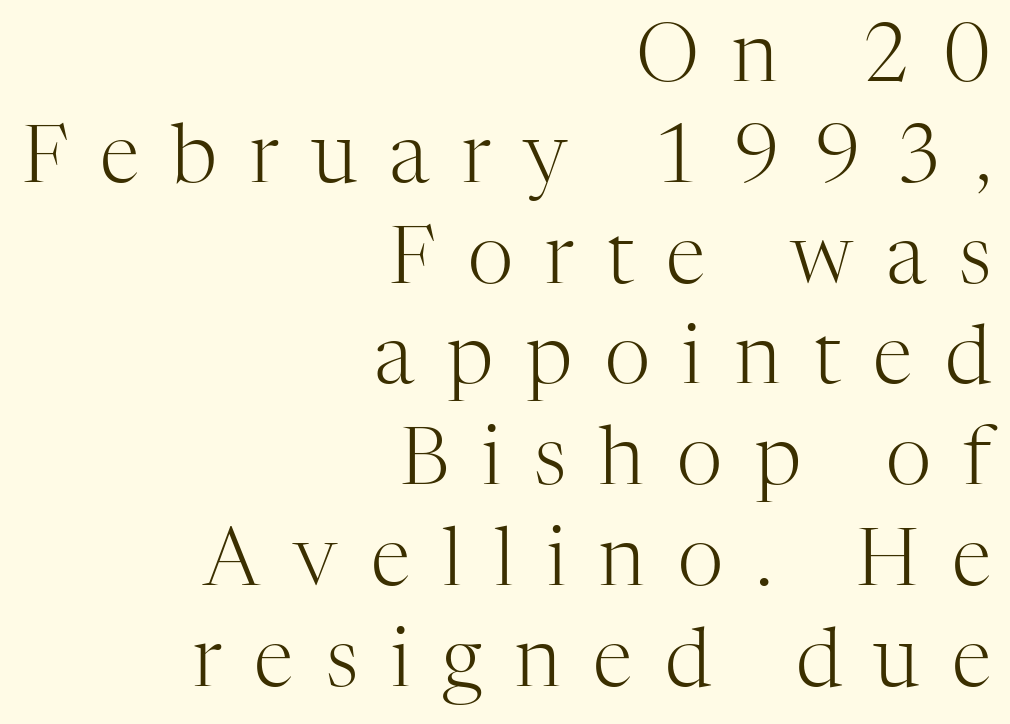
Q: Is the text bold? A: No.
Q: Is the text italic (slanted)? A: No, it is upright.
Q: Is the typeface a serif or a sans-serif typeface? A: Serif.
Q: Is the text underlined? A: No.
Q: How is the paragraph aligned? A: Right-aligned.
Q: Is the spacing between letters normal or unusually wide? A: Unusually wide.
Q: Is the spacing between lines tight, normal or loose? A: Normal.
Q: Width (condensed, normal, or wide)? A: Normal.
Q: Stroke contrast? A: High.
Q: x-height? A: Medium.
Q: Monospaced? A: No.
